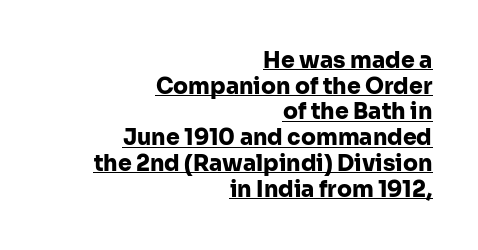
Notice how a bar underscores the lettering throughout. A dark, heavy texture on the line: the type is bold. Line ends are locked; line starts wander. The lettering holds an erect, upright posture throughout. The letterforms sit shoulder to shoulder at normal distance.
